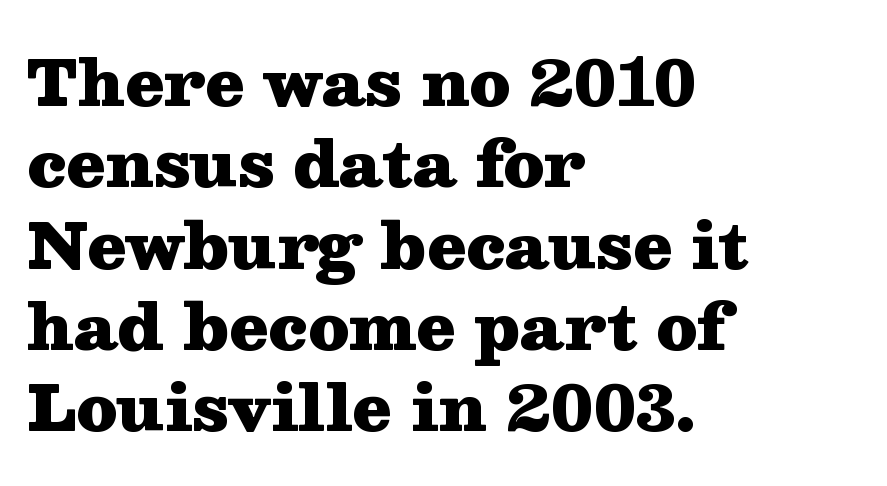
The image shows 63 px heavy, wide serif type, upright; set left-aligned, normal line spacing (1.29x), normal letter spacing, not underlined; medium stroke contrast and a medium x-height.
